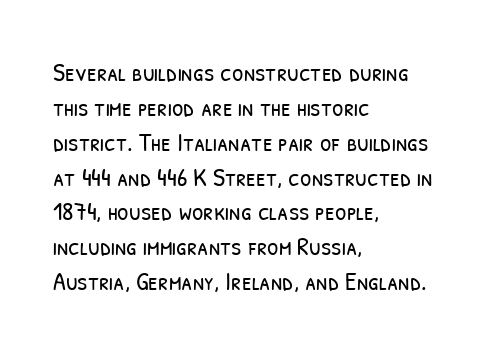
{"bold": "no", "underline": "no", "align": "left", "line_spacing": "normal", "line_spacing_ratio": 1.34, "letter_spacing": "normal", "letter_spacing_em": 0.0, "glyph_px": 26}
